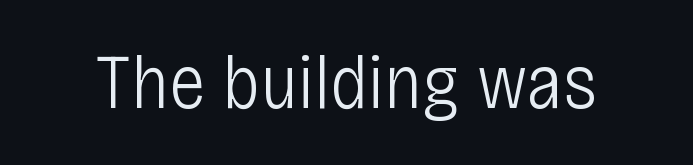
The image shows 77 px light, condensed sans-serif type, upright; set normal letter spacing, not underlined; low stroke contrast and a large x-height.
